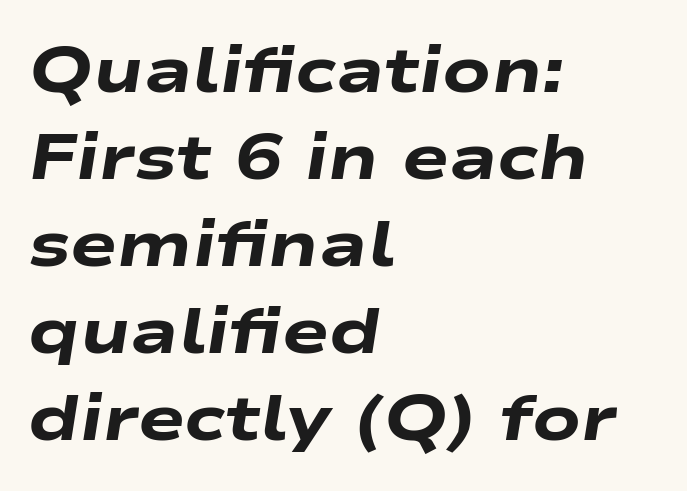
Q: Is the text bold? A: Yes.
Q: Is the text italic (slanted)? A: Yes, it leans right by about 9 degrees.
Q: Is the text underlined? A: No.
Q: How is the paragraph aligned? A: Left-aligned.
Q: Is the spacing between letters normal or unusually wide? A: Normal.
Q: Is the spacing between lines tight, normal or loose? A: Normal.
Q: Width (condensed, normal, or wide)? A: Wide.
Q: Stroke contrast? A: Low.
Q: x-height? A: Medium.
Q: Monospaced? A: No.
